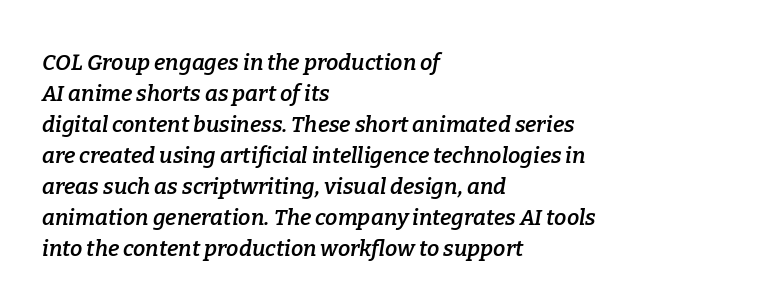
{"italic": "yes", "lean": "right", "slant_degrees": 9, "bold": "semi", "underline": "no", "align": "left", "line_spacing": "normal", "line_spacing_ratio": 1.41, "letter_spacing": "normal", "letter_spacing_em": 0.0, "glyph_px": 22}
